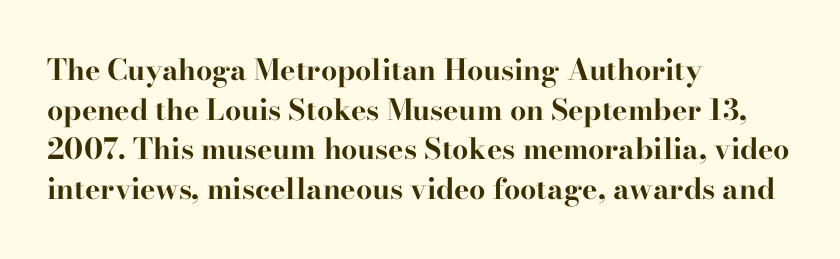
{"serif": "yes", "italic": "no", "bold": "yes", "weight": "bold", "width": "wide", "stroke_contrast": "high", "x_height": "small", "monospaced": "no", "underline": "no", "align": "left", "line_spacing": "normal", "line_spacing_ratio": 1.37, "letter_spacing": "normal", "letter_spacing_em": 0.0, "glyph_px": 29}
